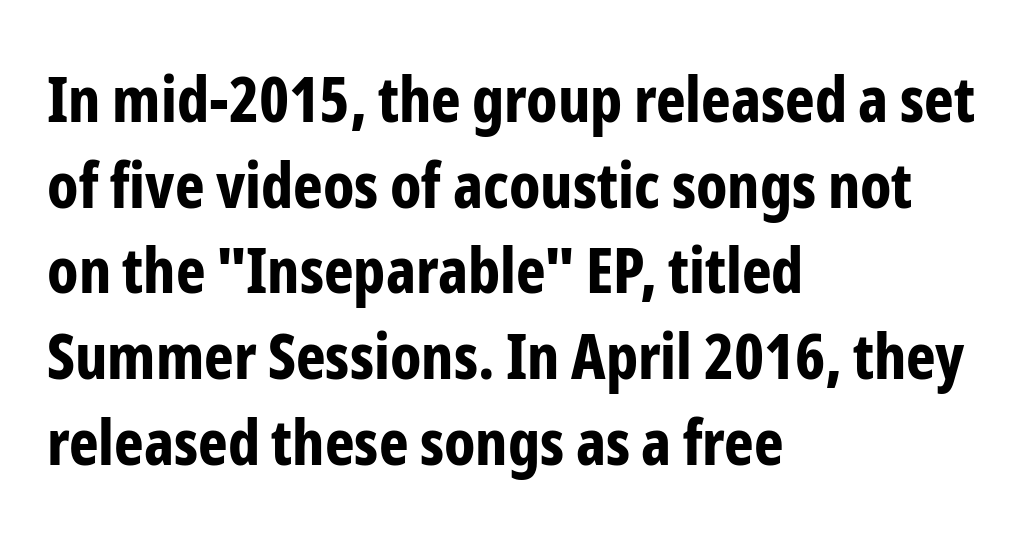
The image shows 63 px bold, condensed sans-serif type, upright; set left-aligned, normal line spacing (1.36x), normal letter spacing, not underlined; low stroke contrast and a medium x-height.
